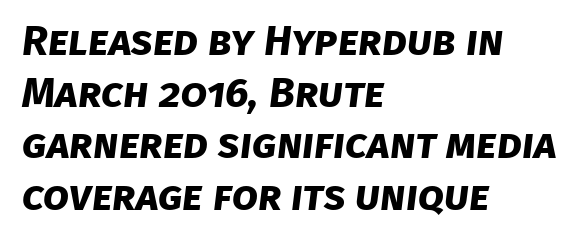
{"serif": "no", "bold": "yes", "weight": "bold", "width": "normal", "stroke_contrast": "low", "x_height": "large", "monospaced": "no", "underline": "no", "align": "left", "line_spacing_ratio": 1.23, "letter_spacing": "normal", "letter_spacing_em": 0.0, "glyph_px": 42}
